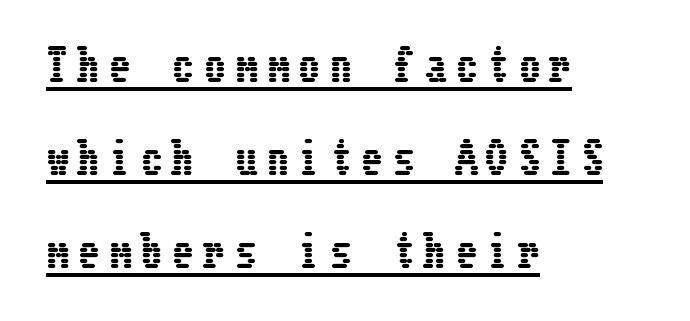
Q: Is the text italic (slanted)? A: No, it is upright.
Q: Is the text underlined? A: Yes.
Q: How is the paragraph aligned? A: Left-aligned.
Q: Is the spacing between letters normal or unusually wide? A: Unusually wide.
Q: Is the spacing between lines tight, normal or loose? A: Loose.
Q: Width (condensed, normal, or wide)? A: Condensed.
Q: Stroke contrast? A: Low.
Q: x-height? A: Medium.
